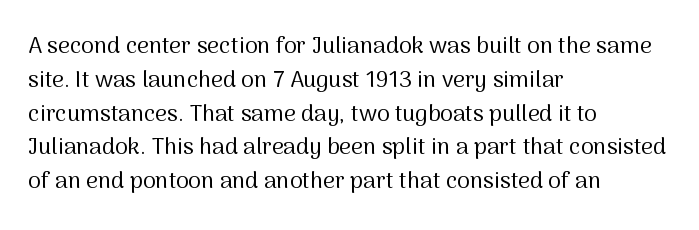
Just letters on the line, the space beneath them empty. Evenly set lines give the paragraph a standard silhouette. Heft: none added — not bold. Notice how the passage keeps a crisp vertical edge on the left only. No extra tracking has been applied to these lines. A roman cut, with each character standing at attention.
